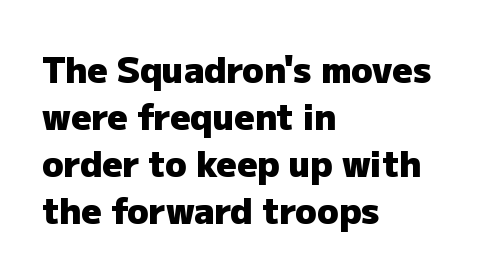
The image shows 35 px heavy sans-serif type, upright; set left-aligned, normal line spacing (1.34x), normal letter spacing, not underlined; low stroke contrast and a medium x-height.
